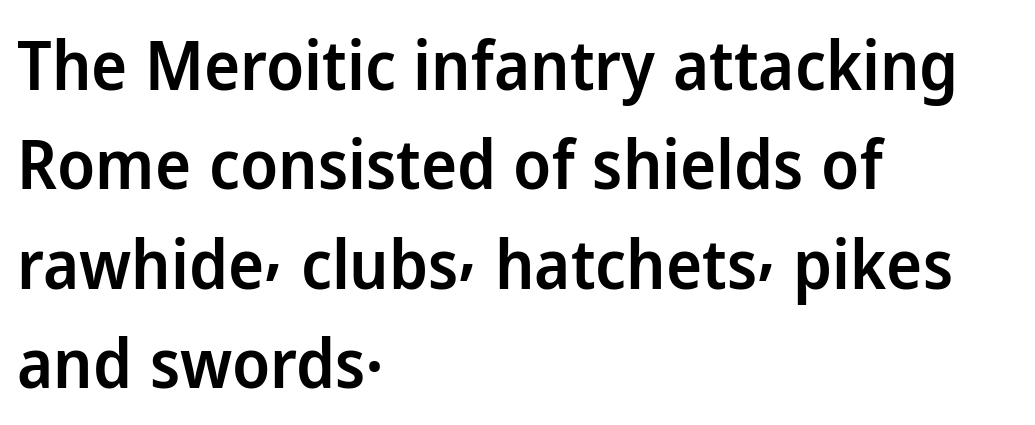
Q: Is the text bold? A: Semi-bold.
Q: Is the text italic (slanted)? A: No, it is upright.
Q: Is the typeface a serif or a sans-serif typeface? A: Sans-serif.
Q: Is the text underlined? A: No.
Q: How is the paragraph aligned? A: Left-aligned.
Q: Is the spacing between letters normal or unusually wide? A: Normal.
Q: Is the spacing between lines tight, normal or loose? A: Normal.
Q: Width (condensed, normal, or wide)? A: Normal.
Q: Stroke contrast? A: Low.
Q: x-height? A: Medium.
Q: Monospaced? A: No.
